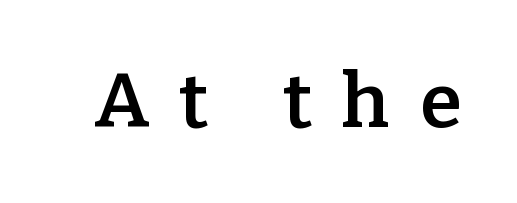
Proportional: the letters do not fall into vertical columns. As a designer I'd log this as weight 600, semibold. Check under the words: just untouched page. Small tapered or slab feet sit at the stroke ends, so this counts as serif. Every stem runs plumb, perpendicular to the baseline. The tracking reads as deliberately expanded to a designer's eye.
